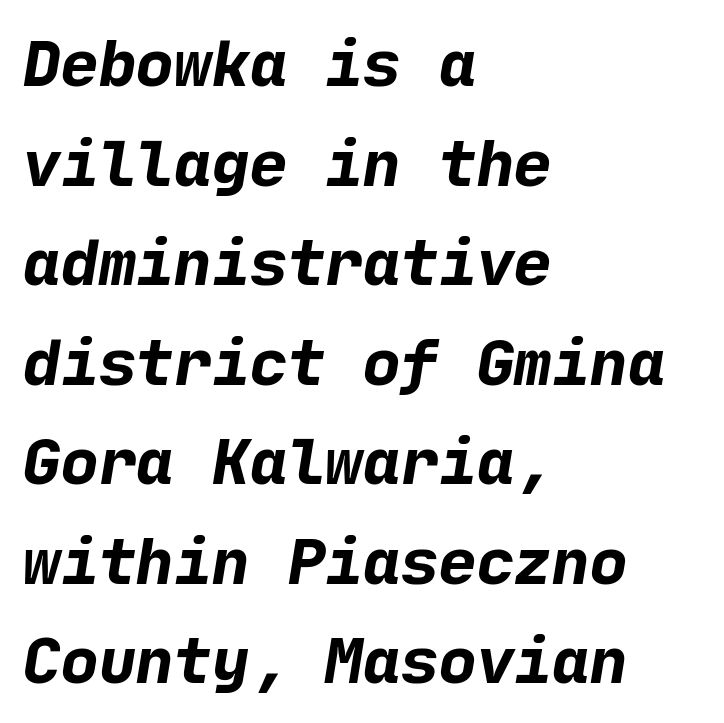
The image shows 63 px bold sans-serif type; set left-aligned, normal line spacing (1.58x), normal letter spacing, not underlined; low stroke contrast and a medium x-height.
